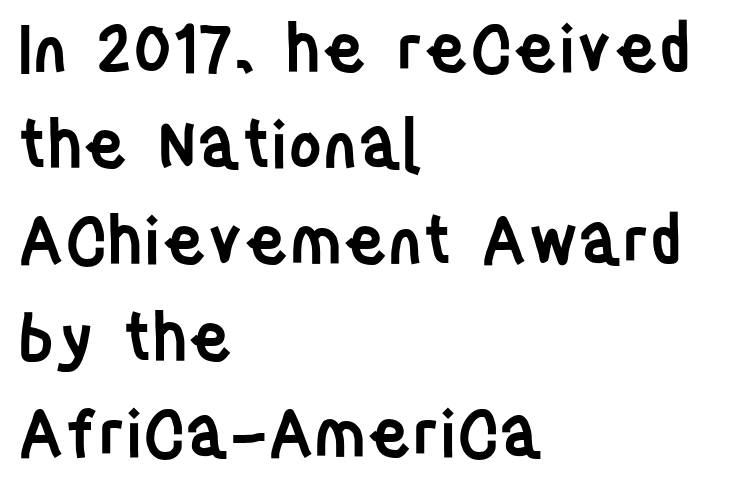
Upright lettering throughout. The string is rendered with underlining switched off. How would I describe the line gaps? Plain and ordinary. One-word summary of the alignment: left. These lines are composed in type without serifs.
